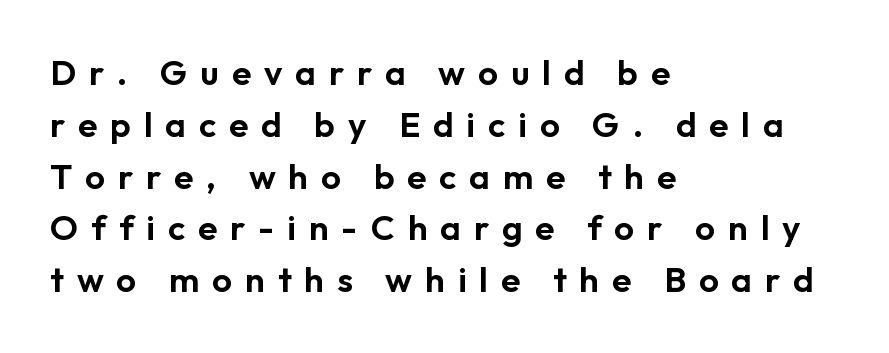
The image shows 35 px sans-serif type, upright; set left-aligned, normal line spacing (1.48x), unusually wide letter spacing (+0.37 em), not underlined; low stroke contrast and a medium x-height.
